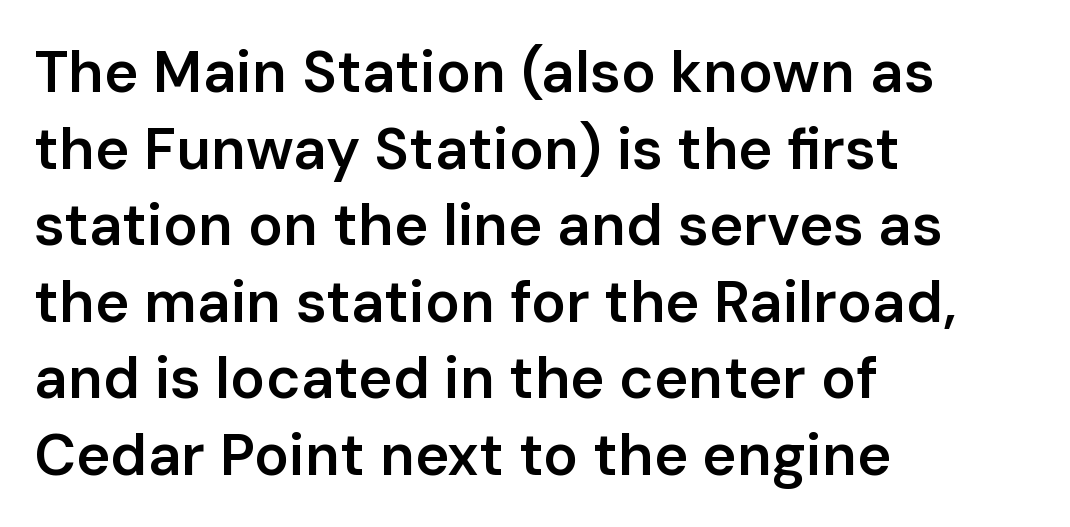
The image shows 58 px semibold sans-serif type, upright; set left-aligned, normal line spacing (1.32x), normal letter spacing, not underlined; low stroke contrast and a medium x-height.
